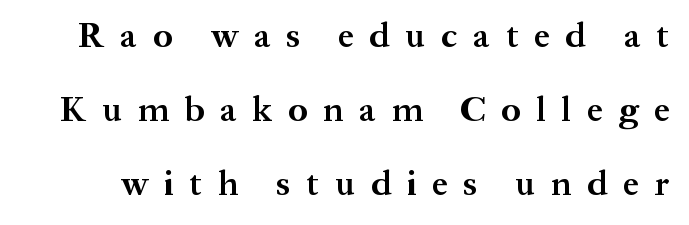
Each glyph is drawn with heavy, bold strokes. The letters carry serifs — small finishing strokes at the ends of their stems. Does the leading feel generous? Absolutely, it's lavish. The horizontal fit of the characters is loose and conspicuously gappy.
